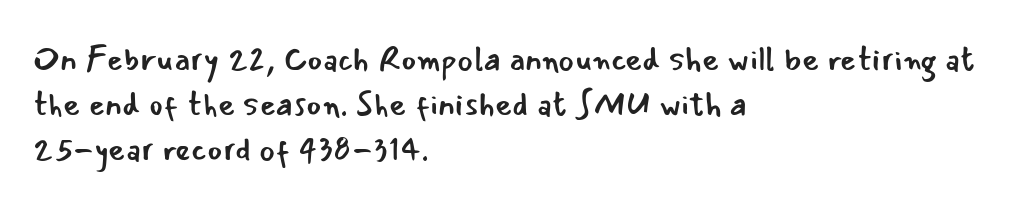
The face used here is a sans, in the tradition of grotesques and geometrics. Letter spacing: default. The specimen reads as upright at a glance. Leading: standard. Plain, unruled lines of type. Think of a printed novel: that variable character pitch is what you see here.
